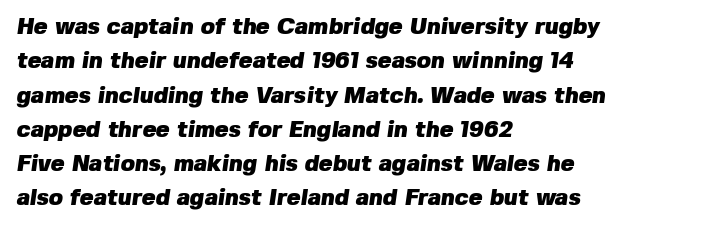
Spacing between characters is what you'd get straight out of the box. This sample is left-justified, so line endings fall wherever the words run out. Honestly, there is no underline to notice here at all. This is heavy type, rendered in bold. Line spacing here is normal.
